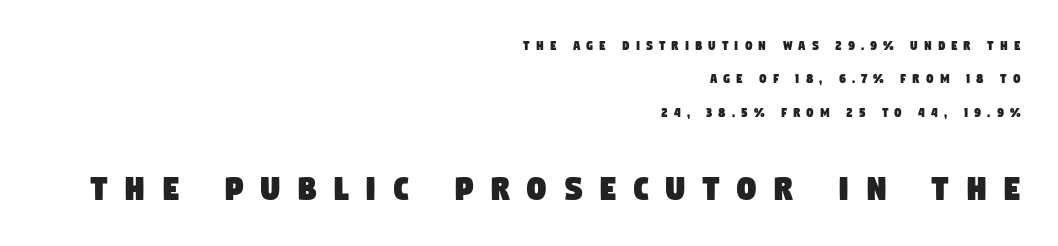
{"serif": "no", "width": "condensed", "stroke_contrast": "low", "x_height": "large", "monospaced": "no", "underline": "no", "align": "right", "line_spacing": "loose", "line_spacing_ratio": 2.39, "letter_spacing": "wide", "letter_spacing_em": 0.45, "larger_block": "second", "size_ratio": 2.71, "glyph_px": 38}
